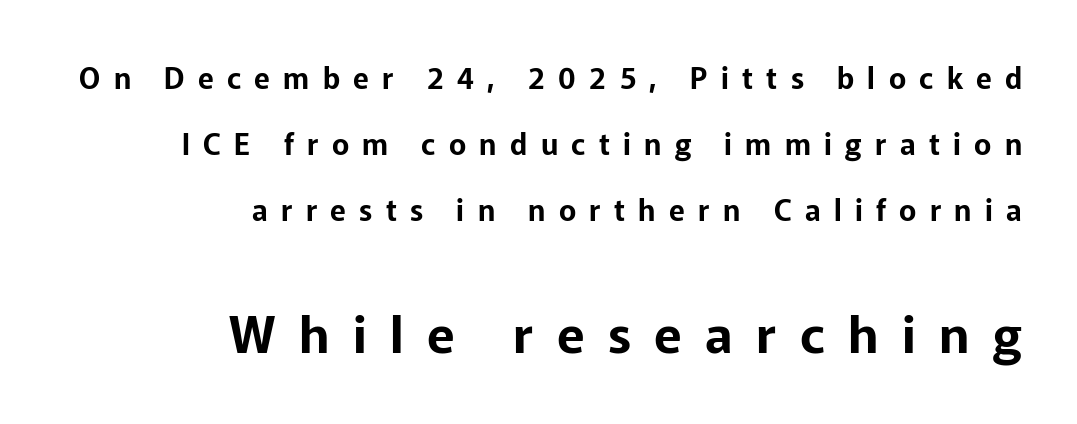
Q: Is the text italic (slanted)? A: No, it is upright.
Q: Is the typeface a serif or a sans-serif typeface? A: Sans-serif.
Q: Is the text underlined? A: No.
Q: How is the paragraph aligned? A: Right-aligned.
Q: Is the spacing between letters normal or unusually wide? A: Unusually wide.
Q: Is the spacing between lines tight, normal or loose? A: Loose.
Q: Which block of text is set in a larger size, the first (top) or the second (bottom)? A: The second (bottom) one.
Q: Width (condensed, normal, or wide)? A: Normal.
Q: Stroke contrast? A: Low.
Q: x-height? A: Medium.
Q: Monospaced? A: No.
